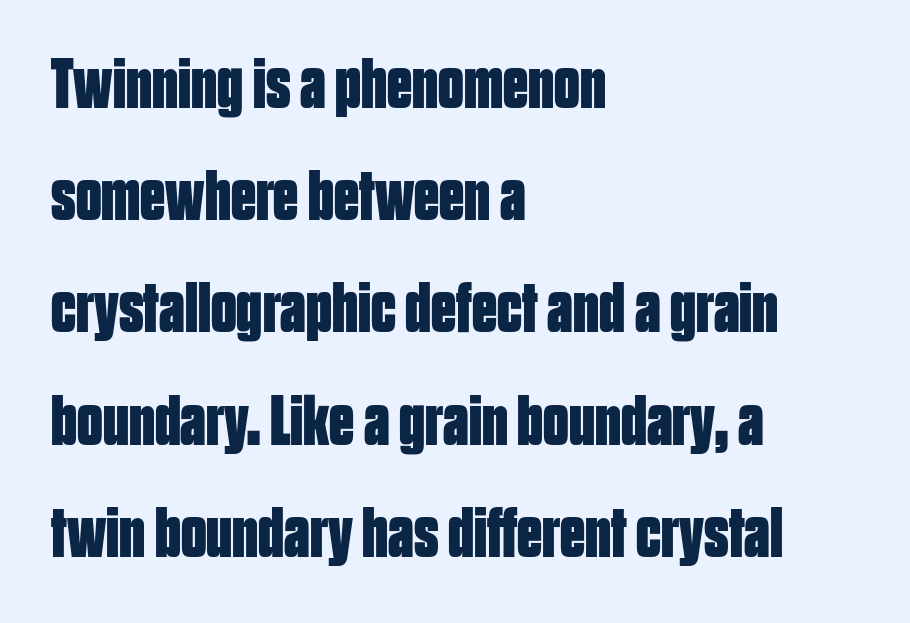
The image shows 71 px bold, condensed sans-serif type, upright; set left-aligned, normal line spacing (1.58x), normal letter spacing, not underlined; low stroke contrast and a large x-height.
